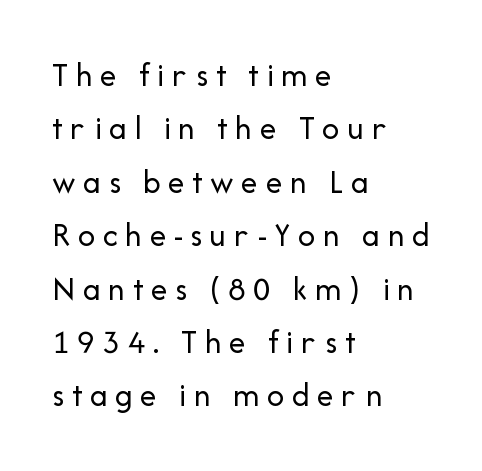
Q: Is the text bold? A: No.
Q: Is the text italic (slanted)? A: No, it is upright.
Q: Is the typeface a serif or a sans-serif typeface? A: Sans-serif.
Q: Is the text underlined? A: No.
Q: How is the paragraph aligned? A: Left-aligned.
Q: Is the spacing between letters normal or unusually wide? A: Unusually wide.
Q: Is the spacing between lines tight, normal or loose? A: Normal.
Q: Width (condensed, normal, or wide)? A: Normal.
Q: Stroke contrast? A: Low.
Q: x-height? A: Medium.
Q: Monospaced? A: No.
